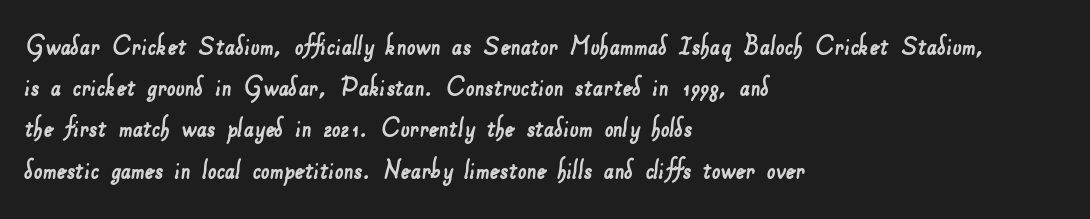
What stands out about the letter spacing? Nothing — it is the standard amount. Compared with typical paragraphs, the rows here are spaced about the same. One-word summary of the alignment: left. A typesetter would label this face a sans. The gap between lines stays unmarked.
